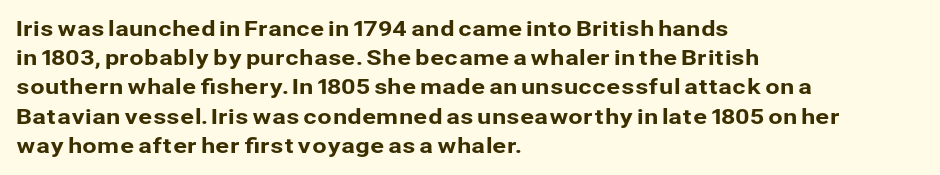
The image shows 21 px text type, upright; set left-aligned, normal line spacing (1.39x), normal letter spacing, not underlined.
